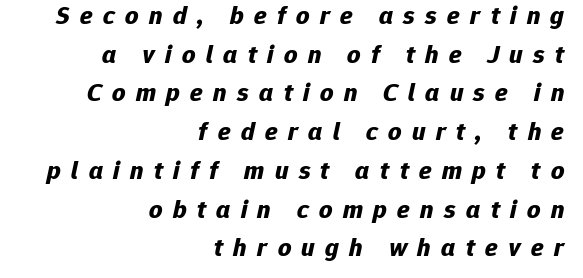
The image shows 26 px bold type, italic (leaning right); set right-aligned, normal line spacing (1.49x), unusually wide letter spacing (+0.4 em), not underlined.
